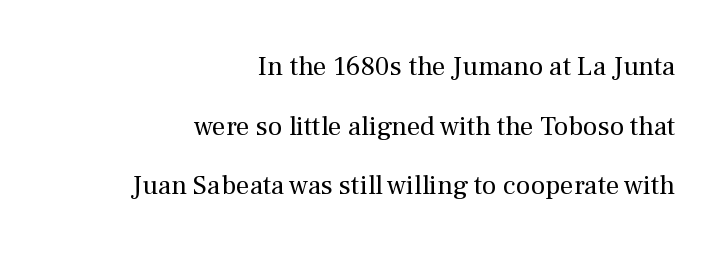
The strokes are not fattened; the text isn't bold. Teacher's note: observe the even right margin — that is flush-right alignment. In terms of posture, this sample is upright. Standard letterfit; no display-style spreading of the glyphs. The lines are spread far apart with generous leading. This rendering features lettering with no underline.
